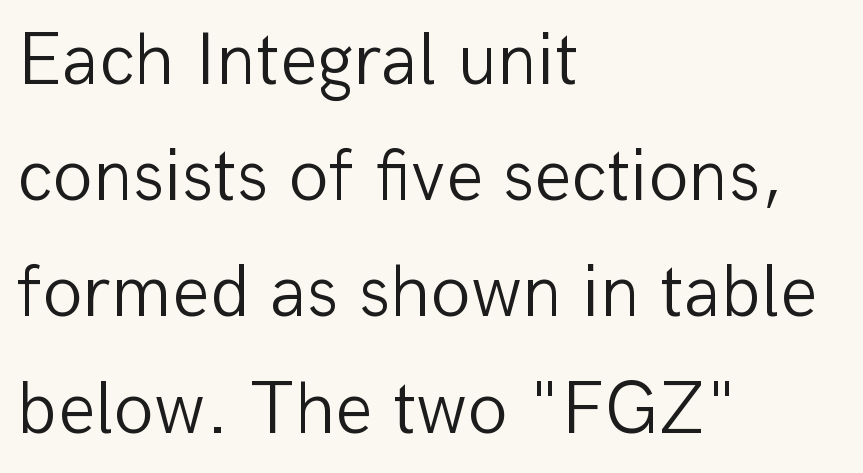
Q: Is the text bold? A: No.
Q: Is the text italic (slanted)? A: No, it is upright.
Q: Is the typeface a serif or a sans-serif typeface? A: Sans-serif.
Q: Is the text underlined? A: No.
Q: How is the paragraph aligned? A: Left-aligned.
Q: Is the spacing between letters normal or unusually wide? A: Normal.
Q: Is the spacing between lines tight, normal or loose? A: Normal.
Q: Width (condensed, normal, or wide)? A: Normal.
Q: Stroke contrast? A: Low.
Q: x-height? A: Medium.
Q: Monospaced? A: No.
